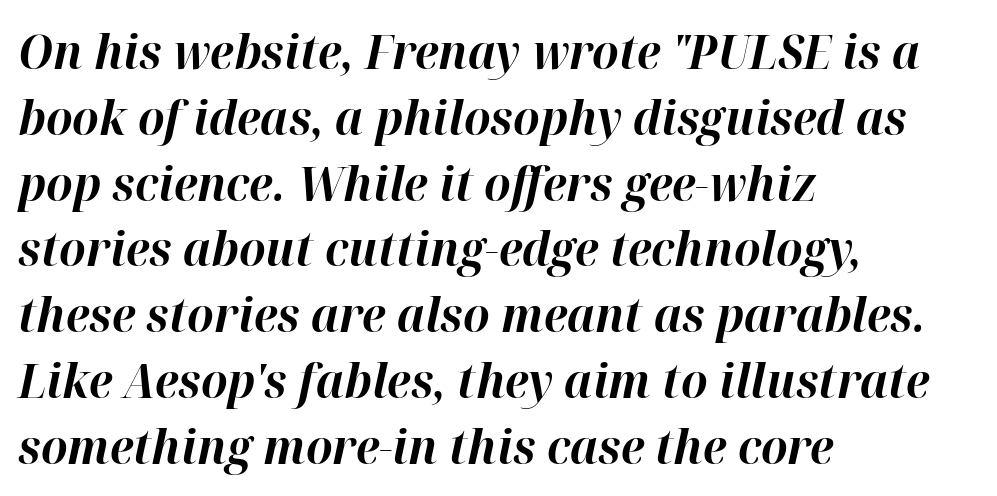
The image shows 47 px bold type, italic (leaning right); set left-aligned, normal line spacing (1.4x), normal letter spacing, not underlined; high stroke contrast and a medium x-height.
